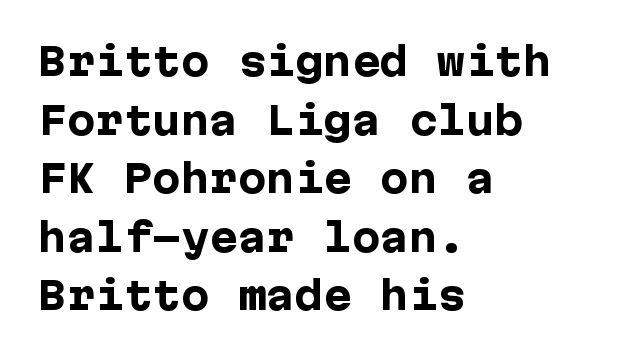
The image shows 38 px heavy sans-serif type, upright; set left-aligned, normal line spacing (1.54x), normal letter spacing, not underlined; low stroke contrast and a medium x-height.
